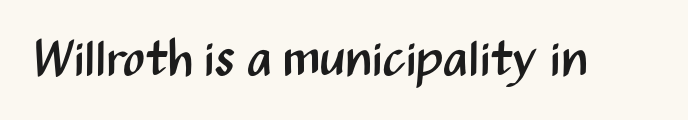
Q: Is the text bold? A: No.
Q: Is the text italic (slanted)? A: No, it is upright.
Q: Is the typeface a serif or a sans-serif typeface? A: Sans-serif.
Q: Is the text underlined? A: No.
Q: Is the spacing between letters normal or unusually wide? A: Normal.
Q: Width (condensed, normal, or wide)? A: Condensed.
Q: Stroke contrast? A: Medium.
Q: x-height? A: Medium.
Q: Monospaced? A: No.
